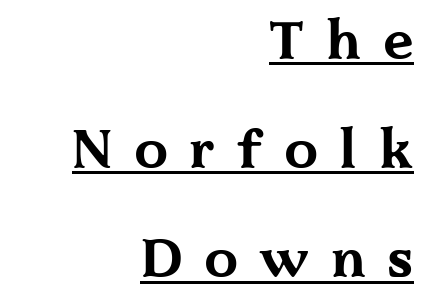
The image shows 53 px bold, wide serif type, upright; set right-aligned, loose line spacing (2.06x), unusually wide letter spacing (+0.42 em), underlined; medium stroke contrast and a medium x-height.
